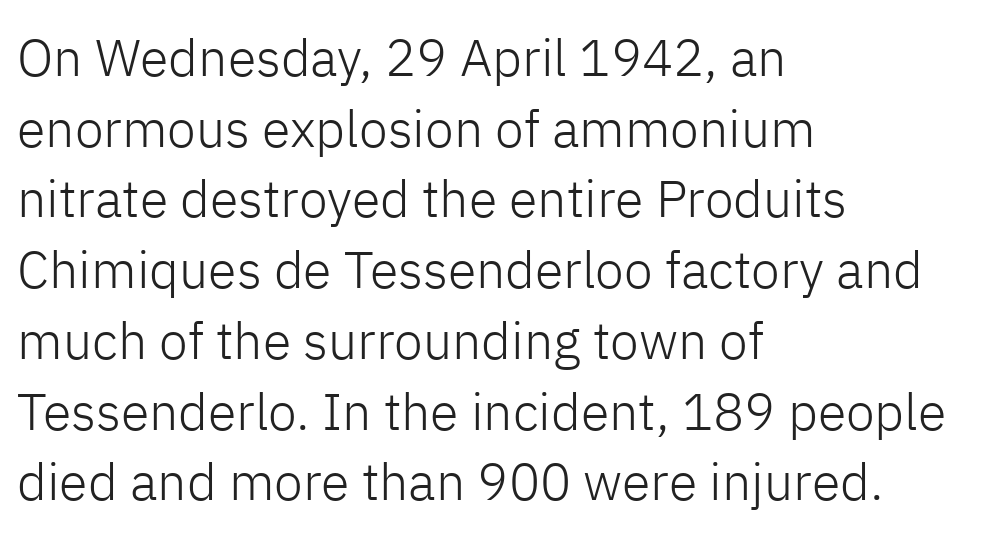
Q: Is the text bold? A: No.
Q: Is the text italic (slanted)? A: No, it is upright.
Q: Is the typeface a serif or a sans-serif typeface? A: Sans-serif.
Q: Is the text underlined? A: No.
Q: How is the paragraph aligned? A: Left-aligned.
Q: Is the spacing between letters normal or unusually wide? A: Normal.
Q: Is the spacing between lines tight, normal or loose? A: Normal.
Q: Width (condensed, normal, or wide)? A: Normal.
Q: Stroke contrast? A: Low.
Q: x-height? A: Medium.
Q: Monospaced? A: No.
